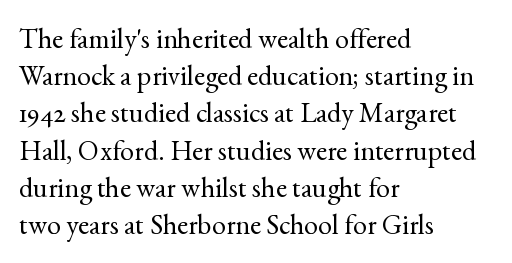
What kind of face is this? One with serifs. Is there much room between lines? A standard amount, neither cramped nor airy. Here the glyphs are tracked normally, forming tight word shapes. Looks like regular typesetting: each glyph gets only the width it needs. This sample is left-justified, so line endings fall wherever the words run out.
